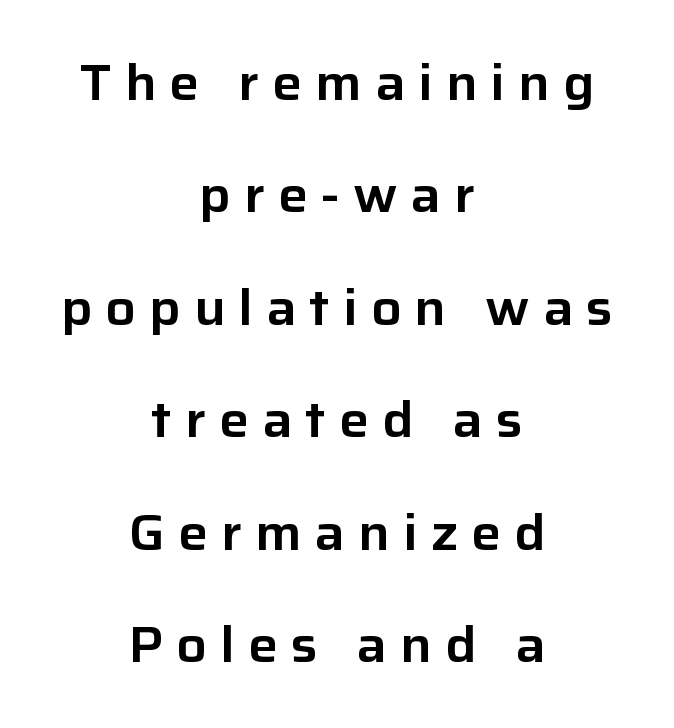
Q: Is the text italic (slanted)? A: No, it is upright.
Q: Is the typeface a serif or a sans-serif typeface? A: Sans-serif.
Q: Is the text underlined? A: No.
Q: How is the paragraph aligned? A: Centered.
Q: Is the spacing between letters normal or unusually wide? A: Unusually wide.
Q: Is the spacing between lines tight, normal or loose? A: Loose.
Q: Width (condensed, normal, or wide)? A: Normal.
Q: Stroke contrast? A: Low.
Q: x-height? A: Medium.
Q: Monospaced? A: No.
